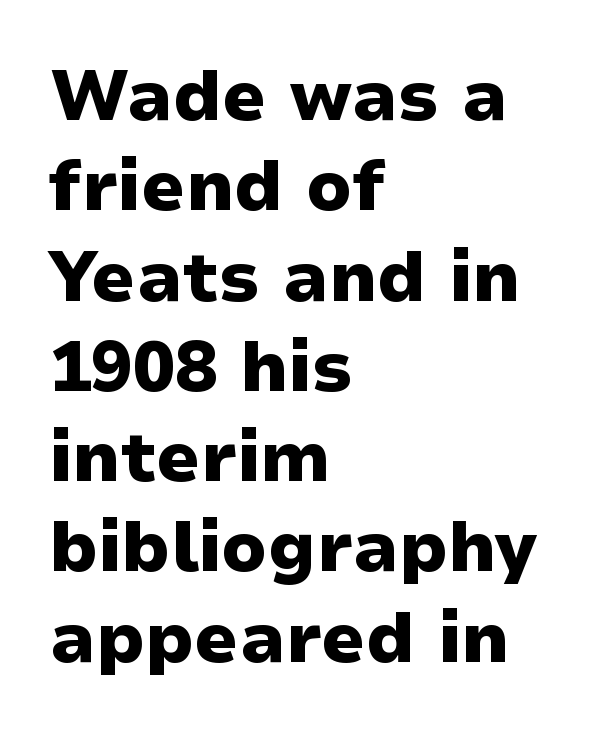
Q: Is the text bold? A: Yes.
Q: Is the text italic (slanted)? A: No, it is upright.
Q: Is the typeface a serif or a sans-serif typeface? A: Sans-serif.
Q: Is the text underlined? A: No.
Q: How is the paragraph aligned? A: Left-aligned.
Q: Is the spacing between letters normal or unusually wide? A: Normal.
Q: Is the spacing between lines tight, normal or loose? A: Normal.
Q: Width (condensed, normal, or wide)? A: Wide.
Q: Stroke contrast? A: Low.
Q: x-height? A: Medium.
Q: Monospaced? A: No.
